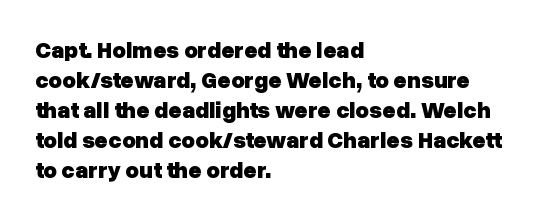
The image shows 23 px bold type, upright; set left-aligned, normal line spacing (1.3x), normal letter spacing, not underlined.
